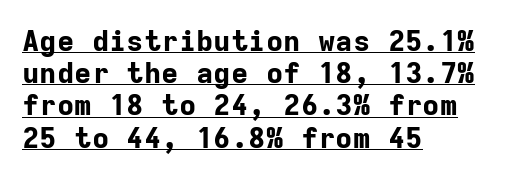
{"serif": "no", "italic": "no", "bold": "yes", "weight": "bold", "width": "normal", "stroke_contrast": "low", "x_height": "medium", "monospaced": "yes", "underline": "yes", "align": "left", "line_spacing": "tight", "line_spacing_ratio": 1.11, "letter_spacing": "normal", "letter_spacing_em": 0.0, "glyph_px": 29}
